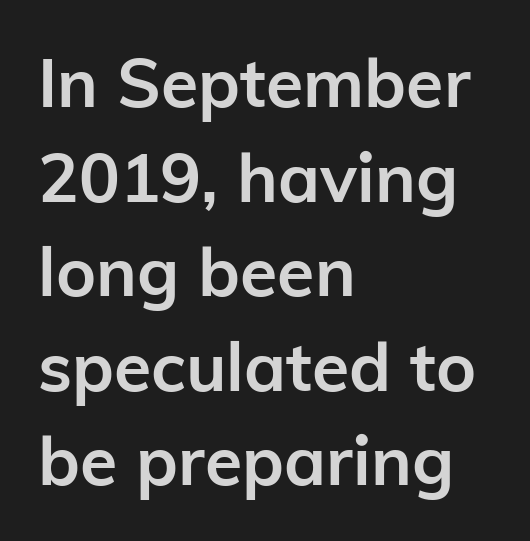
{"serif": "no", "italic": "no", "bold": "yes", "weight": "semibold", "width": "normal", "stroke_contrast": "low", "x_height": "medium", "monospaced": "no", "underline": "no", "align": "left", "line_spacing": "normal", "line_spacing_ratio": 1.39, "letter_spacing": "normal", "letter_spacing_em": 0.0, "glyph_px": 68}
